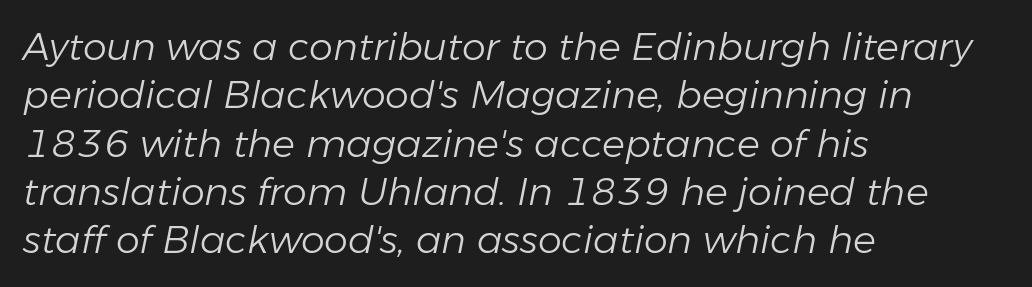
Q: Is the text bold? A: No.
Q: Is the text italic (slanted)? A: Yes, it leans right by about 11 degrees.
Q: Is the text underlined? A: No.
Q: How is the paragraph aligned? A: Left-aligned.
Q: Is the spacing between letters normal or unusually wide? A: Normal.
Q: Is the spacing between lines tight, normal or loose? A: Normal.
Q: Width (condensed, normal, or wide)? A: Normal.
Q: Stroke contrast? A: Low.
Q: x-height? A: Medium.
Q: Monospaced? A: No.
